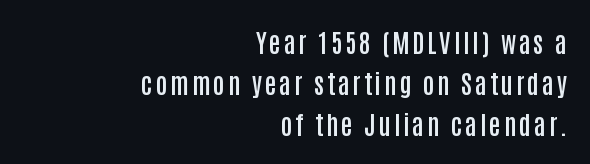
Q: Is the text bold? A: Semi-bold.
Q: Is the text italic (slanted)? A: No, it is upright.
Q: Is the text underlined? A: No.
Q: How is the paragraph aligned? A: Right-aligned.
Q: Is the spacing between lines tight, normal or loose? A: Normal.
